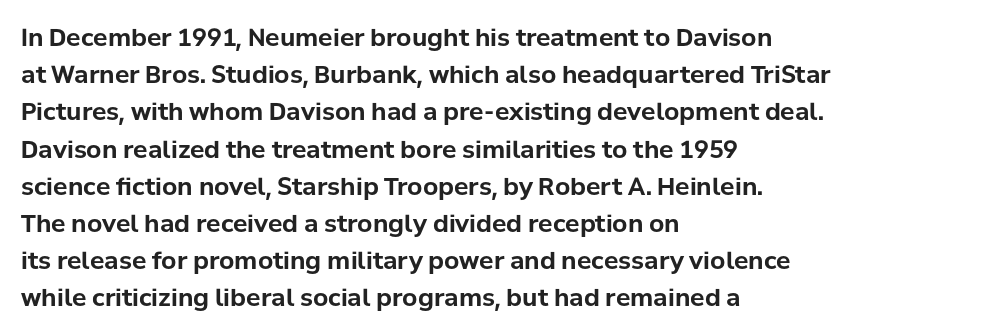
The image shows 24 px bold type, upright; set left-aligned, normal line spacing (1.55x), normal letter spacing, not underlined.
